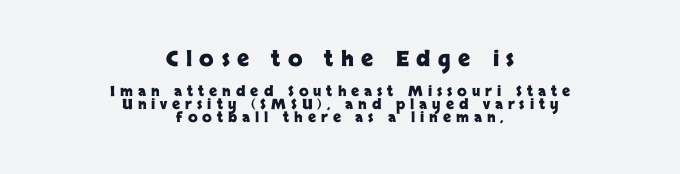
Line starts and ends both wander, symmetrically. Rule under the text: the space is simply empty. Bigger letters appear in the top chunk; the bottom chunk is reduced. Look at the tracking — it's clearly loosened, letters drifting apart. A roman cut, with each character standing at attention. A typesetter would call this leading minimal, almost set solid.
